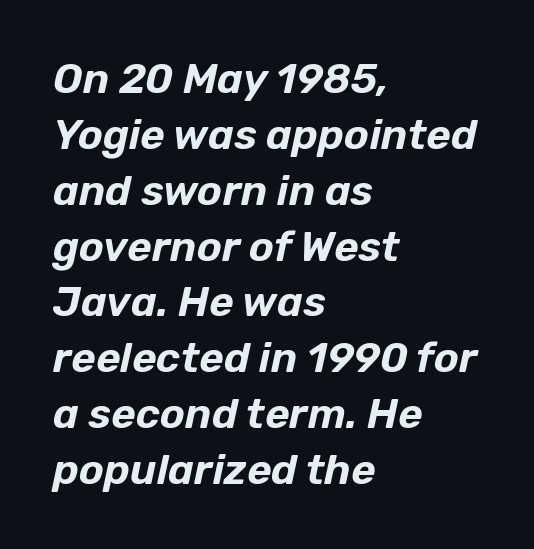
{"italic": "yes", "lean": "right", "slant_degrees": 12, "width": "normal", "stroke_contrast": "low", "x_height": "medium", "monospaced": "no", "underline": "no", "align": "left", "line_spacing": "normal", "line_spacing_ratio": 1.33, "letter_spacing": "normal", "letter_spacing_em": 0.0, "glyph_px": 42}
